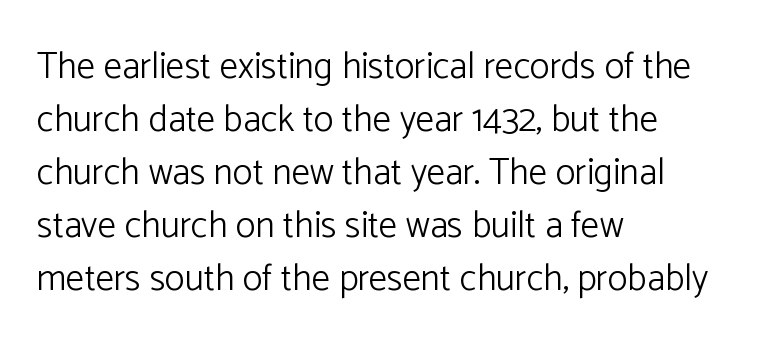
The image shows 37 px light sans-serif type, upright; set left-aligned, normal line spacing (1.43x), normal letter spacing, not underlined; low stroke contrast and a medium x-height.
